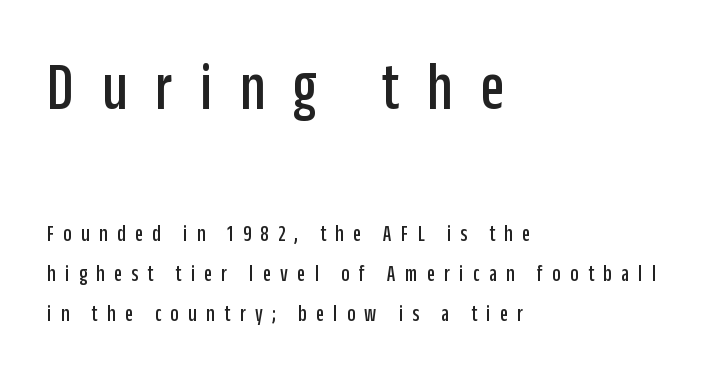
{"serif": "no", "italic": "no", "width": "condensed", "stroke_contrast": "low", "x_height": "large", "monospaced": "no", "underline": "no", "align": "left", "line_spacing_ratio": 1.74, "letter_spacing": "wide", "letter_spacing_em": 0.41, "larger_block": "first", "size_ratio": 2.96, "glyph_px": 68}
